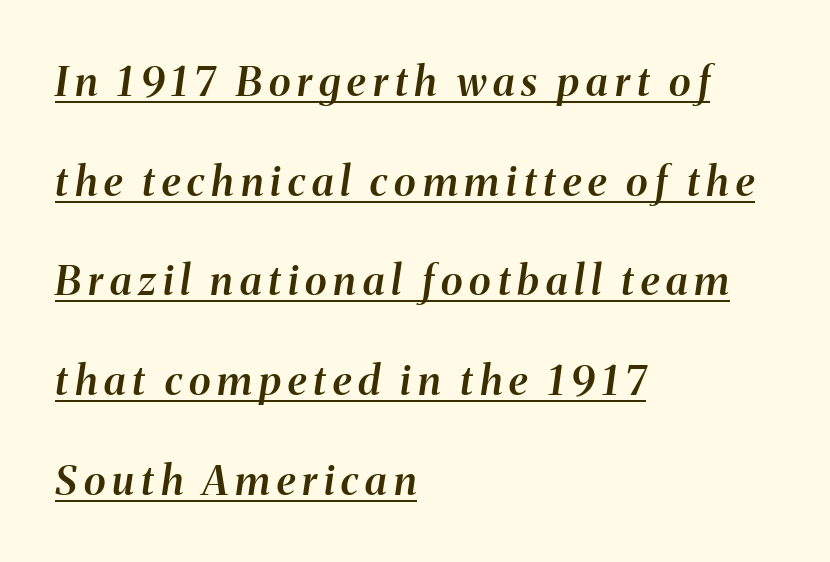
Q: Is the text bold? A: Semi-bold.
Q: Is the text italic (slanted)? A: Yes, it leans right by about 8 degrees.
Q: Is the text underlined? A: Yes.
Q: How is the paragraph aligned? A: Left-aligned.
Q: Is the spacing between lines tight, normal or loose? A: Loose.
Q: Width (condensed, normal, or wide)? A: Normal.
Q: Stroke contrast? A: Medium.
Q: x-height? A: Medium.
Q: Monospaced? A: No.
